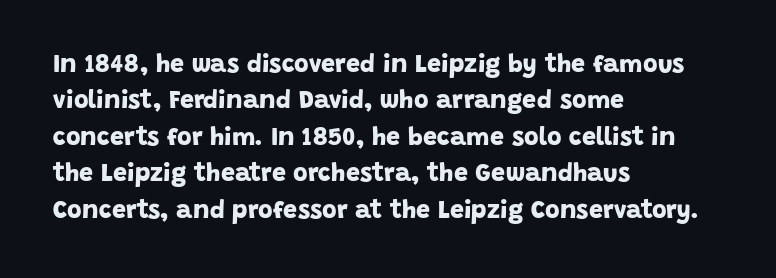
{"bold": "yes", "underline": "no", "align": "left", "line_spacing": "normal", "line_spacing_ratio": 1.46, "letter_spacing": "normal", "letter_spacing_em": 0.0, "glyph_px": 25}
